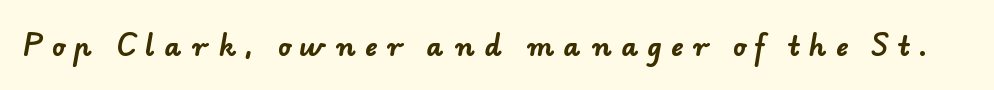
{"bold": "yes", "underline": "no", "letter_spacing": "wide", "letter_spacing_em": 0.37, "glyph_px": 26}
